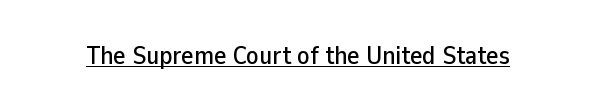
Posture: vertical. Is the letter spacing exaggerated? No — it looks like the ordinary default. These characters rest on top of a visible drawn line.
